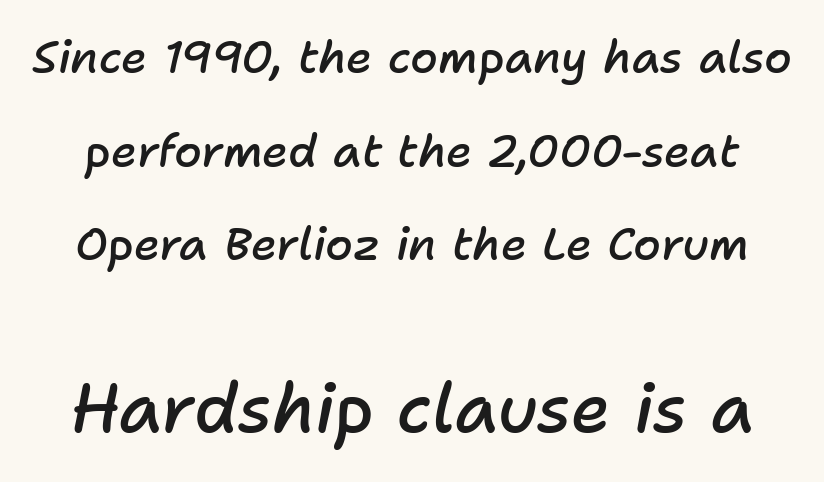
{"italic": "yes", "lean": "right", "slant_degrees": 11, "bold": "semi", "weight": "semibold", "width": "normal", "stroke_contrast": "low", "x_height": "medium", "monospaced": "no", "underline": "no", "line_spacing": "loose", "line_spacing_ratio": 2.08, "letter_spacing": "normal", "letter_spacing_em": 0.0, "larger_block": "second", "size_ratio": 1.51, "glyph_px": 68}
